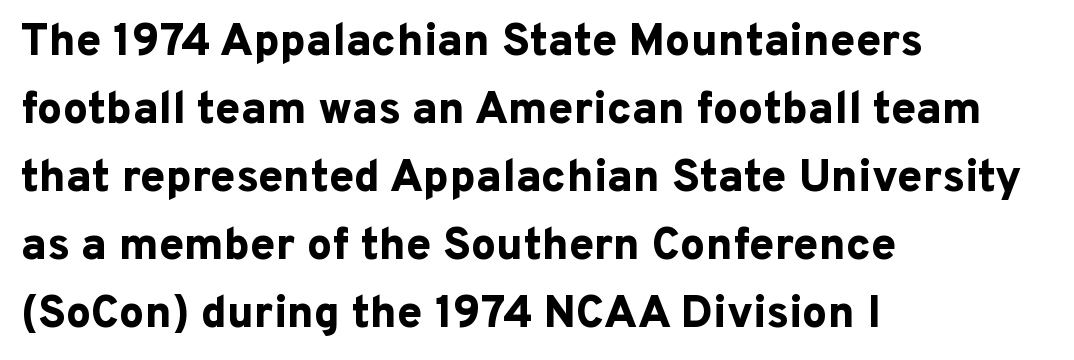
{"serif": "no", "italic": "no", "bold": "yes", "weight": "bold", "width": "normal", "stroke_contrast": "low", "x_height": "medium", "monospaced": "no", "underline": "no", "align": "left", "line_spacing": "normal", "line_spacing_ratio": 1.51, "letter_spacing": "normal", "letter_spacing_em": 0.0, "glyph_px": 45}
